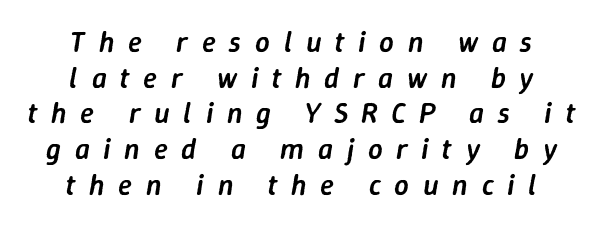
Q: Is the text bold? A: Semi-bold.
Q: Is the text italic (slanted)? A: Yes, it leans right by about 9 degrees.
Q: Is the text underlined? A: No.
Q: How is the paragraph aligned? A: Centered.
Q: Is the spacing between letters normal or unusually wide? A: Unusually wide.
Q: Width (condensed, normal, or wide)? A: Normal.
Q: Stroke contrast? A: Low.
Q: x-height? A: Medium.
Q: Monospaced? A: No.
